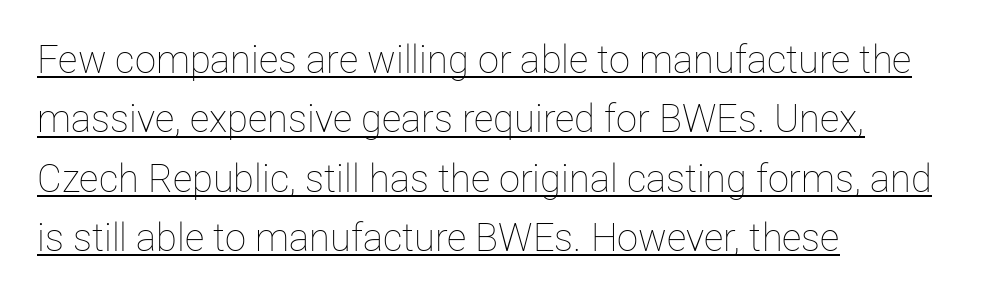
The image shows 38 px thin type, upright; set left-aligned, normal line spacing (1.56x), normal letter spacing, underlined; low stroke contrast and a medium x-height.
